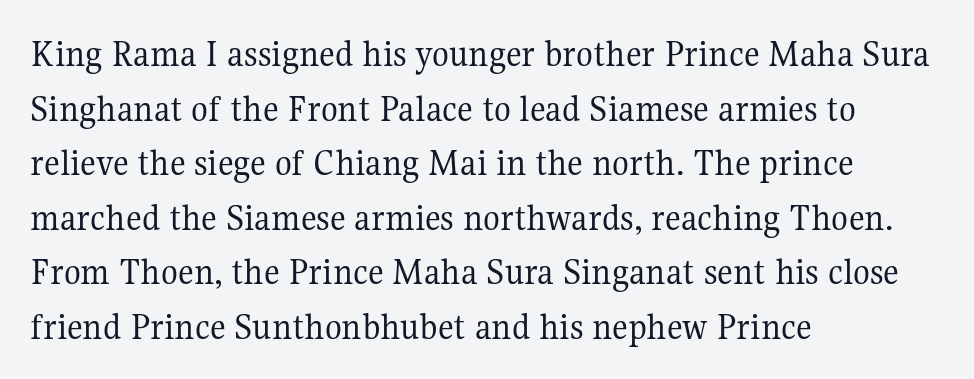
{"serif": "yes", "italic": "no", "bold": "no", "weight": "regular", "width": "normal", "stroke_contrast": "medium", "x_height": "medium", "monospaced": "no", "underline": "no", "align": "left", "line_spacing": "normal", "line_spacing_ratio": 1.4, "letter_spacing": "normal", "letter_spacing_em": 0.0, "glyph_px": 39}
